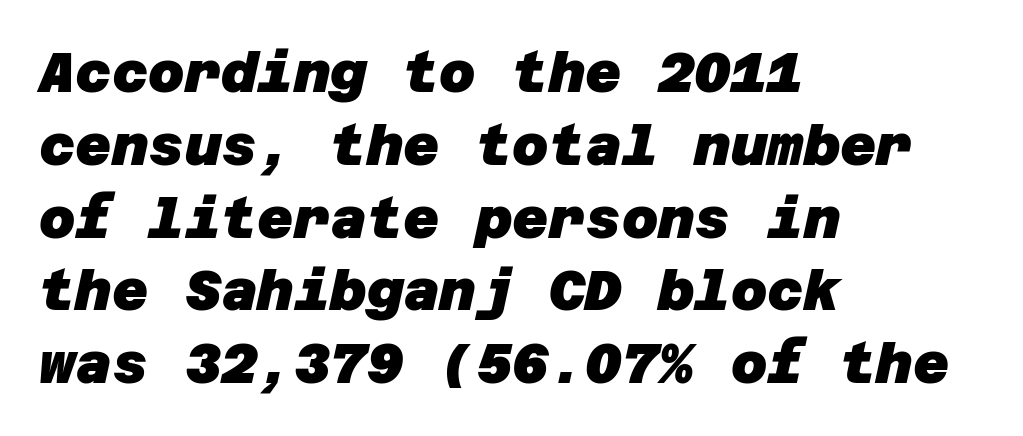
{"serif": "no", "bold": "yes", "weight": "heavy", "width": "normal", "stroke_contrast": "low", "x_height": "large", "underline": "no", "align": "left", "line_spacing": "normal", "line_spacing_ratio": 1.3, "letter_spacing": "normal", "letter_spacing_em": 0.0, "glyph_px": 56}
